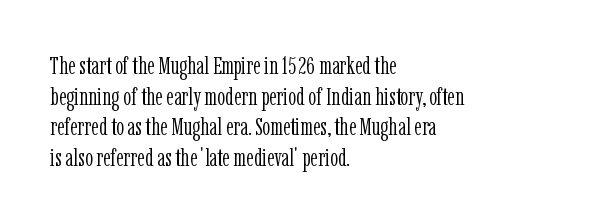
Q: Is the text bold? A: No.
Q: Is the text italic (slanted)? A: No, it is upright.
Q: Is the text underlined? A: No.
Q: How is the paragraph aligned? A: Left-aligned.
Q: Is the spacing between letters normal or unusually wide? A: Normal.
